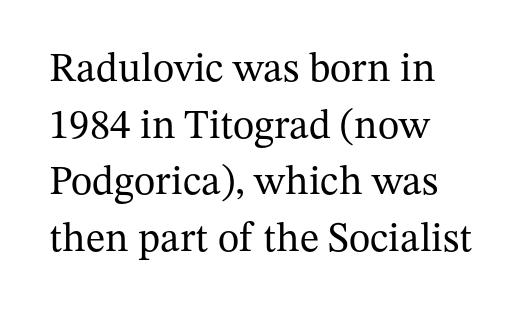
The image shows 41 px regular-weight serif type, upright; set left-aligned, normal line spacing (1.38x), normal letter spacing, not underlined; medium stroke contrast and a medium x-height.
